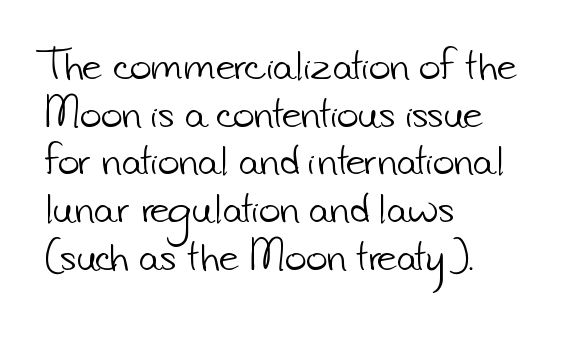
Q: Is the text bold? A: No.
Q: Is the typeface a serif or a sans-serif typeface? A: Sans-serif.
Q: Is the text underlined? A: No.
Q: How is the paragraph aligned? A: Left-aligned.
Q: Is the spacing between letters normal or unusually wide? A: Normal.
Q: Is the spacing between lines tight, normal or loose? A: Normal.
Q: Width (condensed, normal, or wide)? A: Normal.
Q: Stroke contrast? A: Low.
Q: x-height? A: Small.
Q: Monospaced? A: No.
